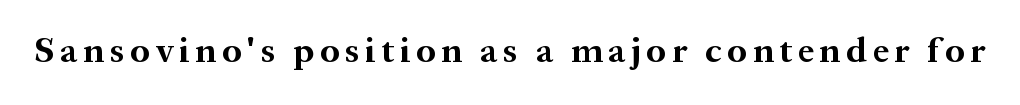
Proportional: the letters do not fall into vertical columns. In terms of weight, the rendering is a true, heavy bold. The characters display serif detailing at their extremities. The typography opts for an upright posture over an oblique one.
